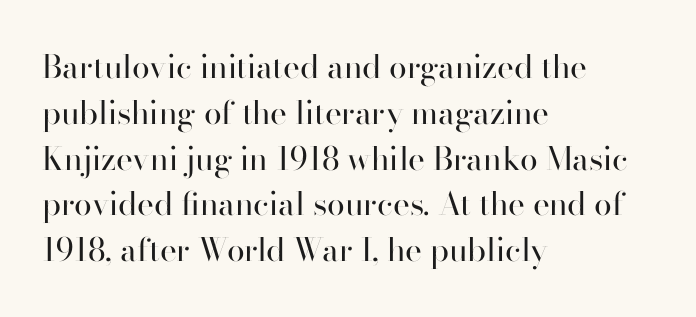
{"serif": "no", "italic": "no", "bold": "no", "weight": "regular", "width": "normal", "stroke_contrast": "high", "x_height": "small", "monospaced": "no", "underline": "no", "align": "left", "line_spacing": "normal", "line_spacing_ratio": 1.43, "letter_spacing": "normal", "letter_spacing_em": 0.0, "glyph_px": 32}
